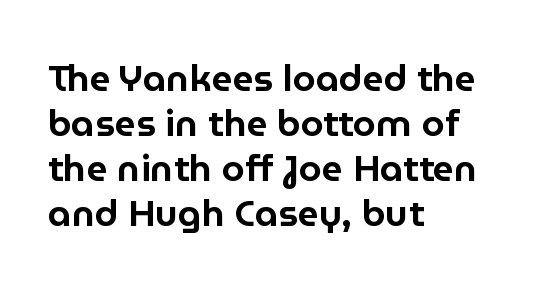
{"serif": "no", "italic": "no", "width": "normal", "stroke_contrast": "low", "x_height": "medium", "monospaced": "no", "underline": "no", "align": "left", "line_spacing_ratio": 1.22, "letter_spacing": "normal", "letter_spacing_em": 0.0, "glyph_px": 37}
